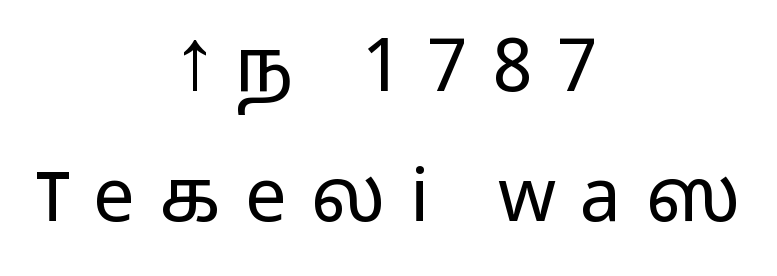
{"serif": "no", "italic": "no", "bold": "no", "weight": "light", "width": "wide", "stroke_contrast": "low", "x_height": "medium", "monospaced": "no", "underline": "no", "align": "center", "line_spacing_ratio": 1.76, "letter_spacing": "wide", "letter_spacing_em": 0.33, "glyph_px": 74}
